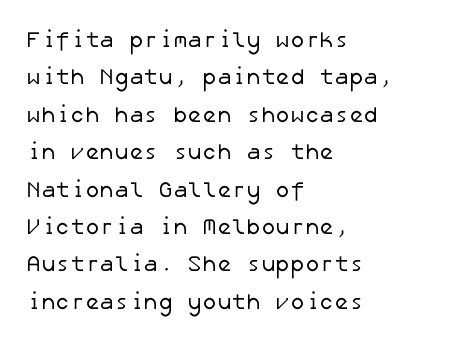
{"bold": "no", "underline": "no", "align": "left", "line_spacing": "normal", "line_spacing_ratio": 1.7, "letter_spacing": "normal", "letter_spacing_em": 0.0, "glyph_px": 22}
